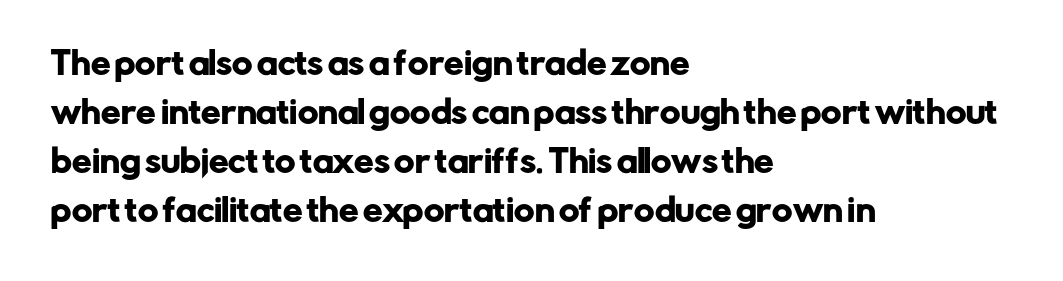
The image shows 31 px sans-serif type, upright; set left-aligned, normal line spacing (1.58x), normal letter spacing, not underlined; low stroke contrast and a medium x-height.
